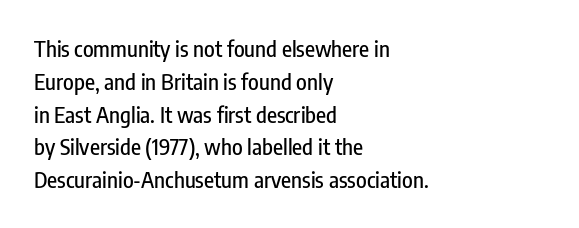
Q: Is the text italic (slanted)? A: No, it is upright.
Q: Is the text underlined? A: No.
Q: How is the paragraph aligned? A: Left-aligned.
Q: Is the spacing between letters normal or unusually wide? A: Normal.
Q: Is the spacing between lines tight, normal or loose? A: Normal.
